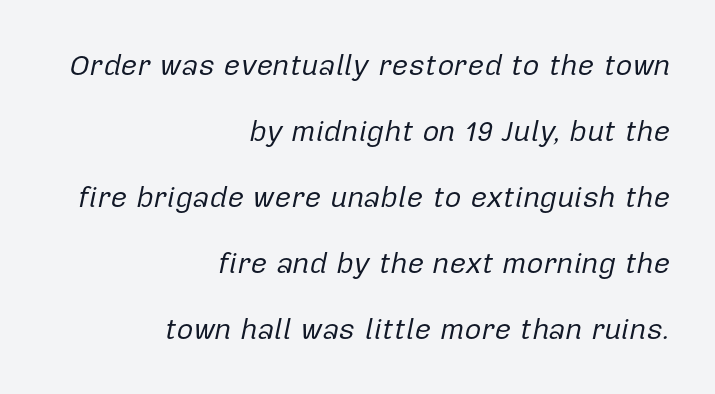
Q: Is the text bold? A: No.
Q: Is the text italic (slanted)? A: Yes, it leans right by about 12 degrees.
Q: Is the text underlined? A: No.
Q: How is the paragraph aligned? A: Right-aligned.
Q: Is the spacing between letters normal or unusually wide? A: Normal.
Q: Is the spacing between lines tight, normal or loose? A: Loose.
Q: Width (condensed, normal, or wide)? A: Normal.
Q: Stroke contrast? A: Low.
Q: x-height? A: Medium.
Q: Monospaced? A: No.
